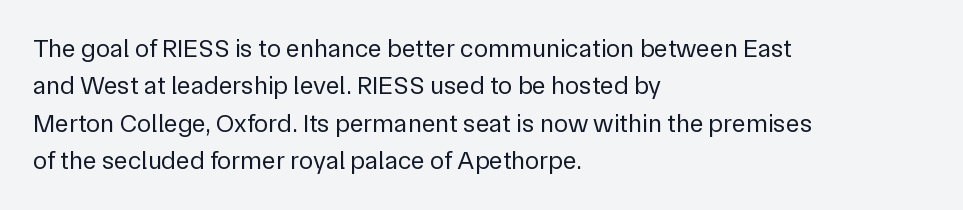
Q: Is the text bold? A: No.
Q: Is the text italic (slanted)? A: No, it is upright.
Q: Is the text underlined? A: No.
Q: How is the paragraph aligned? A: Left-aligned.
Q: Is the spacing between letters normal or unusually wide? A: Normal.
Q: Is the spacing between lines tight, normal or loose? A: Normal.
